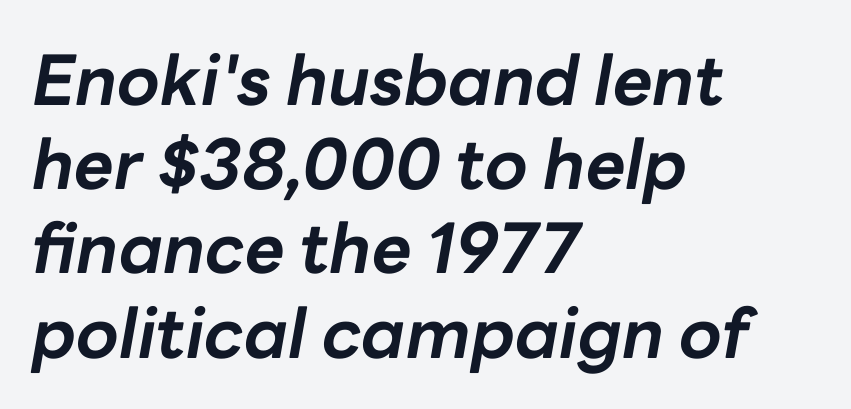
Strokes here are thick enough to call this a true bold. The passage is arranged the way most books set body copy — flush left. The letters advance in unequal steps, a hallmark of proportional type. Italic: yes, the glyphs are oblique. Any mark beneath the type? The region is blank. Letter spacing: default.
